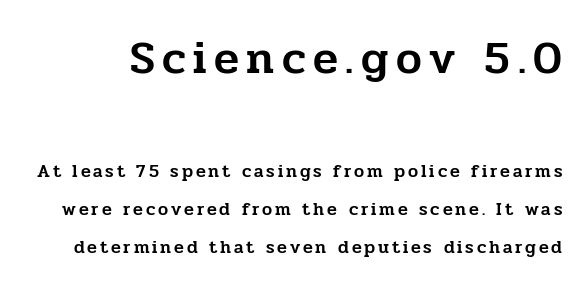
The image shows 46 px serif type, upright; set loose line spacing (2.13x), not underlined; the first (top) block is 2.56x larger; low stroke contrast and a medium x-height.
